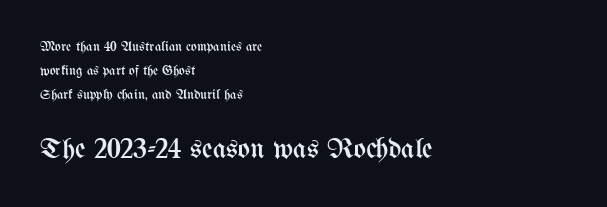
{"italic": "no", "bold": "no", "weight": "regular", "width": "condensed", "stroke_contrast": "medium", "x_height": "medium", "monospaced": "no", "underline": "no", "align": "left", "line_spacing_ratio": 1.72, "letter_spacing": "normal", "letter_spacing_em": 0.0, "larger_block": "second", "size_ratio": 2.07, "glyph_px": 29}
